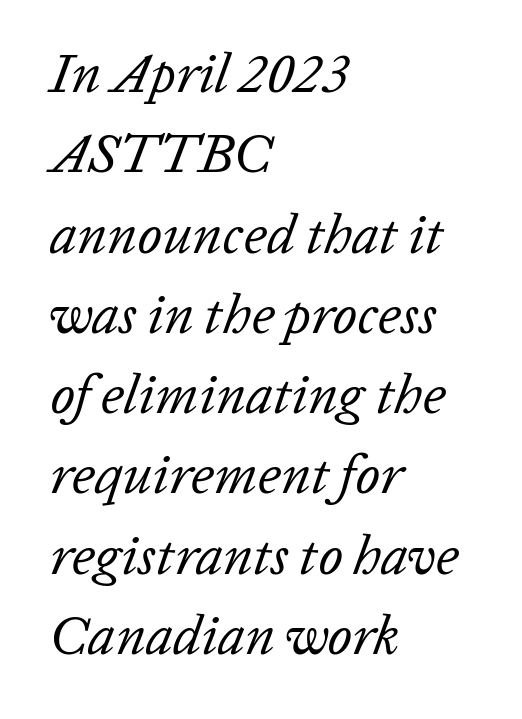
The image shows 55 px regular-weight type, italic (leaning right); set left-aligned, normal line spacing (1.46x), normal letter spacing, not underlined; low stroke contrast and a medium x-height.
